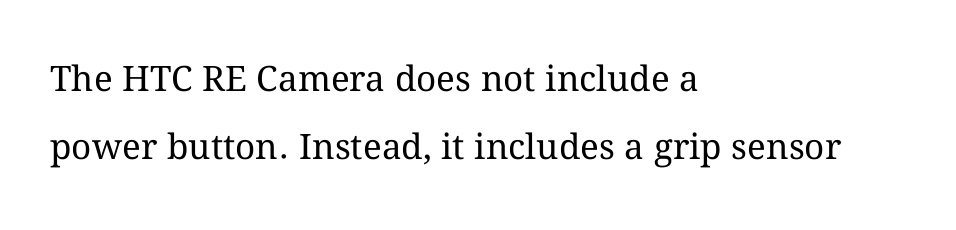
You can tell it's not italic because the verticals are truly vertical. Caption: standard tracking, unaltered. Notice the wide empty band between every row — that's loose leading. These lines stack with their left ends in a neat column.
